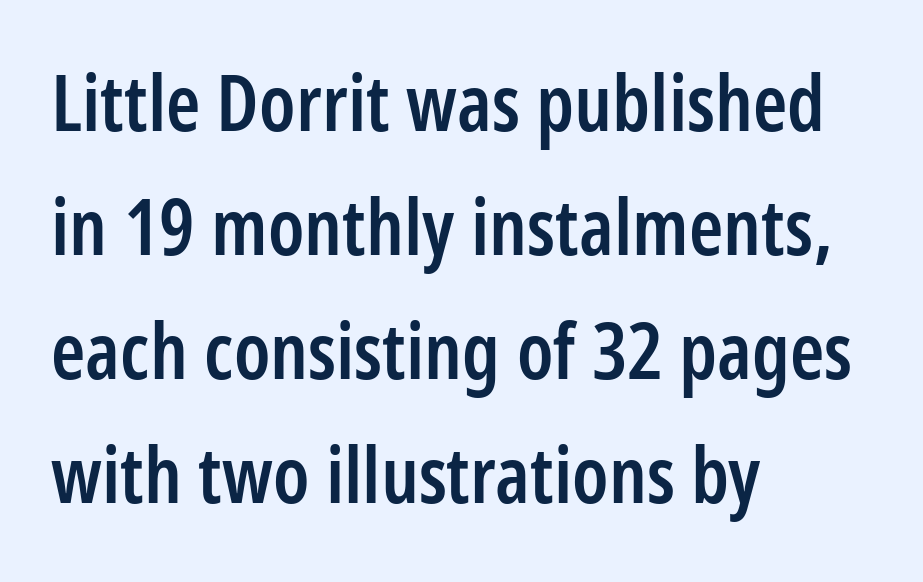
{"serif": "no", "italic": "no", "bold": "semi", "weight": "semibold", "width": "condensed", "stroke_contrast": "low", "x_height": "medium", "monospaced": "no", "underline": "no", "align": "left", "line_spacing": "normal", "line_spacing_ratio": 1.59, "letter_spacing": "normal", "letter_spacing_em": 0.0, "glyph_px": 78}
